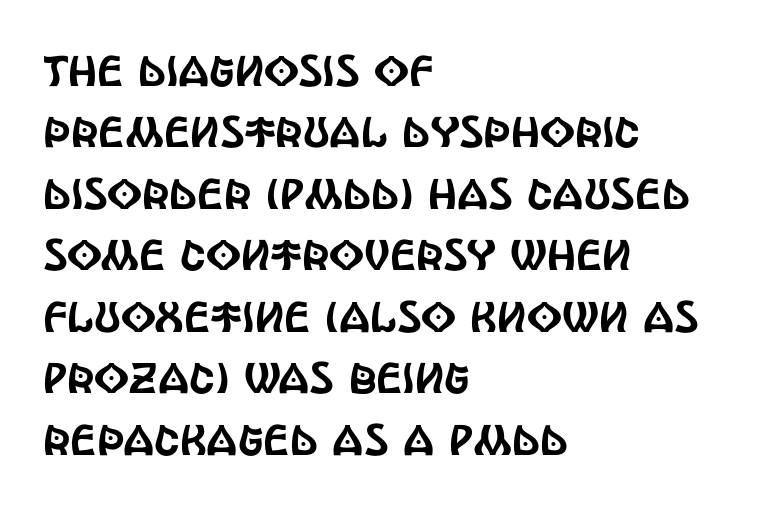
These lines were composed using upright roman letters. Serif or sans? Sans — the stroke terminals are bare. Whoever set this chose a conventional vertical rhythm. Compared with typical body copy, the letter spacing here is the same. These lines stack with their left ends in a neat column. The strip under each line holds only bare page.
